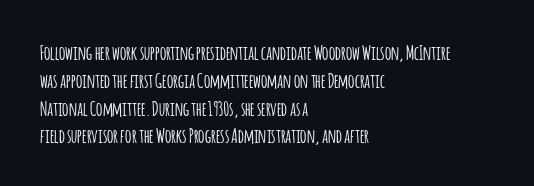
Q: Is the text italic (slanted)? A: No, it is upright.
Q: Is the text underlined? A: No.
Q: How is the paragraph aligned? A: Left-aligned.
Q: Is the spacing between letters normal or unusually wide? A: Normal.
Q: Is the spacing between lines tight, normal or loose? A: Normal.
